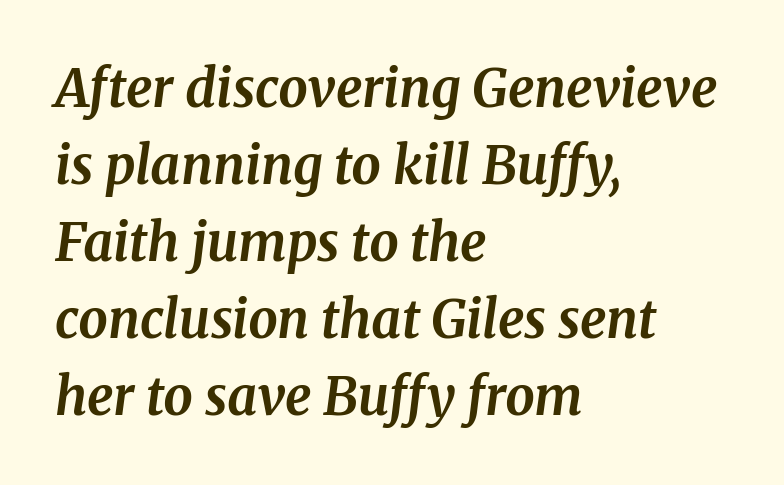
{"serif": "yes", "italic": "yes", "lean": "right", "slant_degrees": 8, "bold": "yes", "weight": "bold", "width": "normal", "stroke_contrast": "medium", "x_height": "medium", "monospaced": "no", "underline": "no", "align": "left", "line_spacing": "normal", "line_spacing_ratio": 1.48, "letter_spacing": "normal", "letter_spacing_em": 0.0, "glyph_px": 52}
